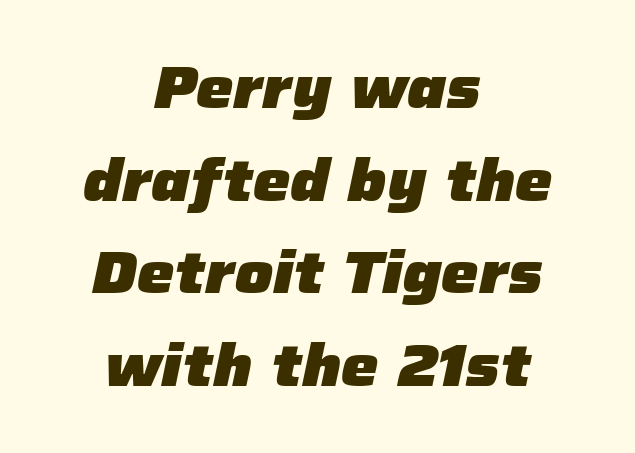
Q: Is the text bold? A: Yes.
Q: Is the text italic (slanted)? A: Yes, it leans right by about 12 degrees.
Q: Is the text underlined? A: No.
Q: How is the paragraph aligned? A: Centered.
Q: Is the spacing between letters normal or unusually wide? A: Normal.
Q: Is the spacing between lines tight, normal or loose? A: Normal.
Q: Width (condensed, normal, or wide)? A: Normal.
Q: Stroke contrast? A: Low.
Q: x-height? A: Medium.
Q: Monospaced? A: No.
